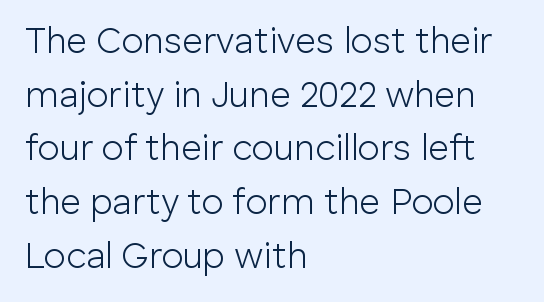
Q: Is the text bold? A: No.
Q: Is the text italic (slanted)? A: No, it is upright.
Q: Is the typeface a serif or a sans-serif typeface? A: Sans-serif.
Q: Is the text underlined? A: No.
Q: How is the paragraph aligned? A: Left-aligned.
Q: Is the spacing between letters normal or unusually wide? A: Normal.
Q: Is the spacing between lines tight, normal or loose? A: Normal.
Q: Width (condensed, normal, or wide)? A: Normal.
Q: Stroke contrast? A: Low.
Q: x-height? A: Medium.
Q: Monospaced? A: No.
